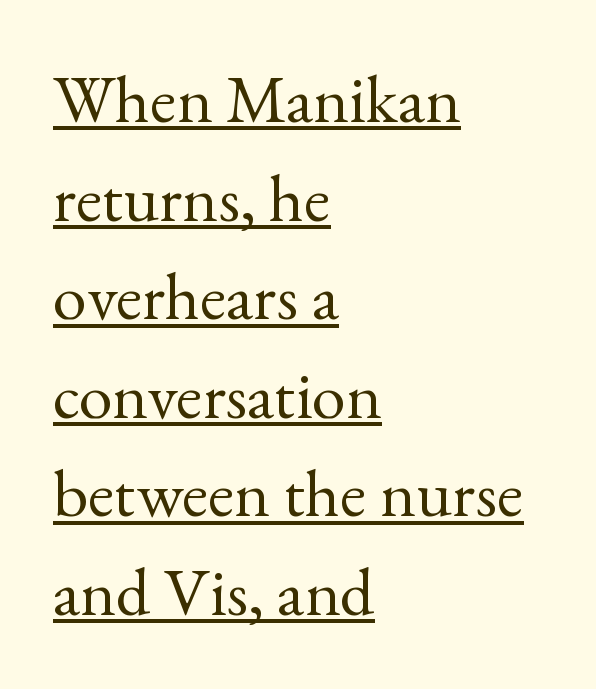
The image shows 68 px regular-weight serif type, upright; set left-aligned, normal line spacing (1.45x), normal letter spacing, underlined; a small x-height.
